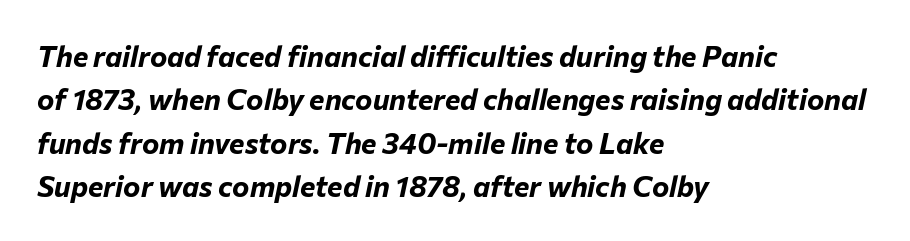
{"italic": "yes", "lean": "right", "slant_degrees": 12, "bold": "yes", "weight": "bold", "width": "normal", "stroke_contrast": "low", "x_height": "medium", "monospaced": "no", "underline": "no", "align": "left", "line_spacing": "normal", "line_spacing_ratio": 1.5, "letter_spacing": "normal", "letter_spacing_em": 0.0, "glyph_px": 29}
